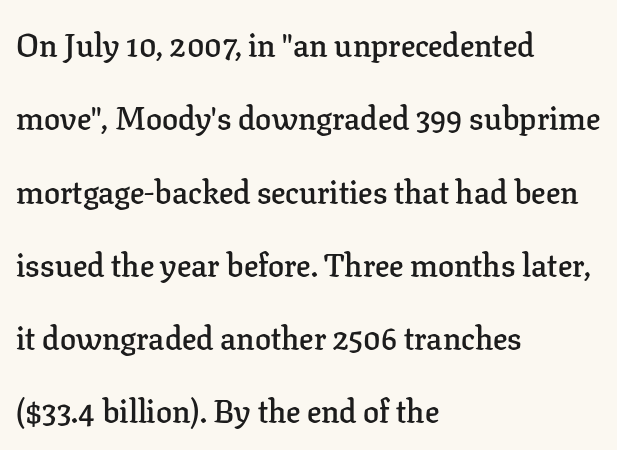
This sample is left-justified, so line endings fall wherever the words run out. The passage shown stacks its lines with a broad gap. The string is rendered with underlining switched off. You could not count columns in this text — the font is proportionally spaced. This rendering leaves character spacing at its baseline value. Notice the strokes are somewhat thickened but not fully heavy: this is a semibold.
